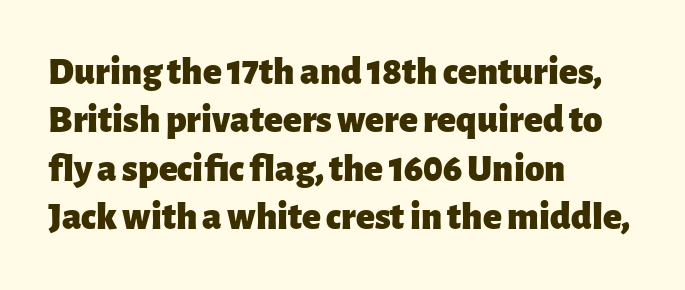
{"serif": "no", "italic": "no", "bold": "yes", "weight": "heavy", "width": "normal", "stroke_contrast": "low", "x_height": "medium", "monospaced": "no", "underline": "no", "align": "left", "line_spacing_ratio": 1.24, "letter_spacing": "normal", "letter_spacing_em": 0.0, "glyph_px": 39}
